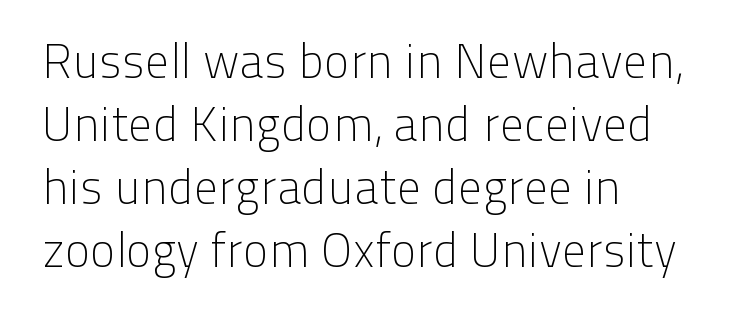
Q: Is the text bold? A: No.
Q: Is the text italic (slanted)? A: No, it is upright.
Q: Is the typeface a serif or a sans-serif typeface? A: Sans-serif.
Q: Is the text underlined? A: No.
Q: How is the paragraph aligned? A: Left-aligned.
Q: Is the spacing between letters normal or unusually wide? A: Normal.
Q: Is the spacing between lines tight, normal or loose? A: Normal.
Q: Width (condensed, normal, or wide)? A: Normal.
Q: Stroke contrast? A: Low.
Q: x-height? A: Medium.
Q: Monospaced? A: No.
